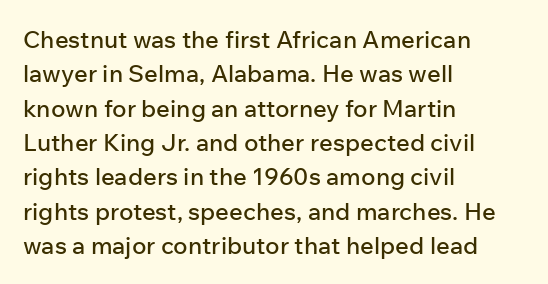
{"italic": "no", "underline": "no", "align": "left", "line_spacing": "normal", "line_spacing_ratio": 1.43, "letter_spacing": "normal", "letter_spacing_em": 0.0, "glyph_px": 24}
